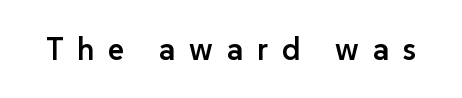
Q: Is the text bold? A: Semi-bold.
Q: Is the text italic (slanted)? A: No, it is upright.
Q: Is the typeface a serif or a sans-serif typeface? A: Sans-serif.
Q: Is the text underlined? A: No.
Q: Is the spacing between letters normal or unusually wide? A: Unusually wide.
Q: Width (condensed, normal, or wide)? A: Normal.
Q: Stroke contrast? A: Low.
Q: x-height? A: Medium.
Q: Monospaced? A: No.
